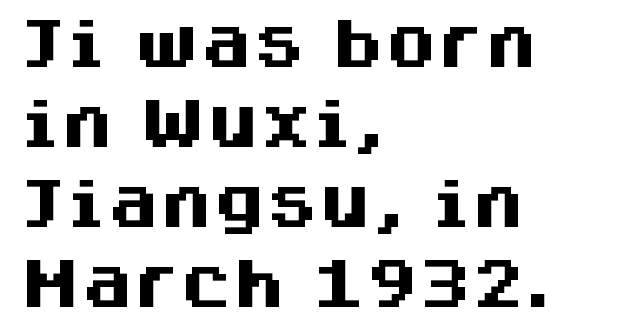
Q: Is the text bold? A: Yes.
Q: Is the text italic (slanted)? A: No, it is upright.
Q: Is the typeface a serif or a sans-serif typeface? A: Sans-serif.
Q: Is the text underlined? A: No.
Q: How is the paragraph aligned? A: Left-aligned.
Q: Is the spacing between letters normal or unusually wide? A: Normal.
Q: Is the spacing between lines tight, normal or loose? A: Normal.
Q: Width (condensed, normal, or wide)? A: Normal.
Q: Stroke contrast? A: Medium.
Q: x-height? A: Large.
Q: Monospaced? A: No.
